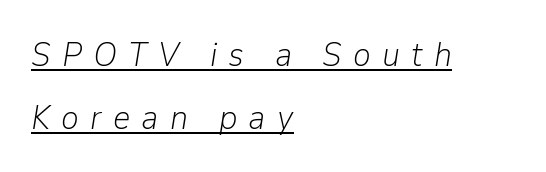
{"italic": "yes", "lean": "right", "slant_degrees": 9, "bold": "no", "weight": "light", "width": "normal", "stroke_contrast": "low", "x_height": "medium", "monospaced": "no", "underline": "yes", "align": "left", "line_spacing_ratio": 1.85, "letter_spacing": "wide", "letter_spacing_em": 0.33, "glyph_px": 34}
